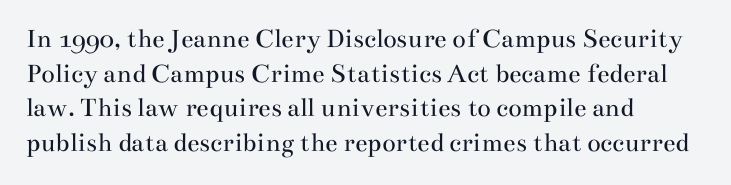
The image shows 28 px regular-weight, wide serif type, upright; set left-aligned, line spacing 1.24x, normal letter spacing, not underlined; medium stroke contrast and a small x-height.
